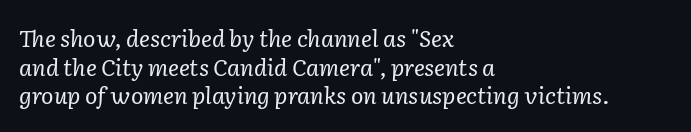
The horizontal fit of the characters is conventional and even. The space beneath each line is pristine and unruled. Left-aligned paragraph, ragged on the right. You can tell it's italic because the verticals aren't actually vertical. Heft: none added — not bold.
